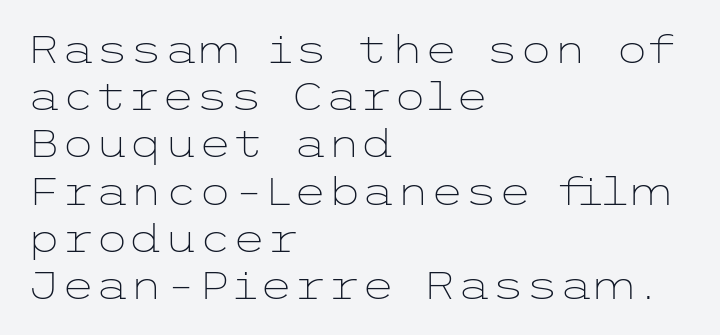
Q: Is the text bold? A: No.
Q: Is the text italic (slanted)? A: No, it is upright.
Q: Is the typeface a serif or a sans-serif typeface? A: Sans-serif.
Q: Is the text underlined? A: No.
Q: How is the paragraph aligned? A: Left-aligned.
Q: Is the spacing between letters normal or unusually wide? A: Normal.
Q: Width (condensed, normal, or wide)? A: Wide.
Q: Stroke contrast? A: Low.
Q: x-height? A: Medium.
